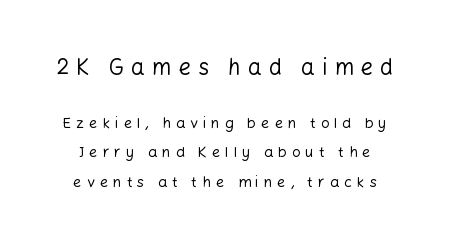
Q: Is the text bold? A: No.
Q: Is the text italic (slanted)? A: No, it is upright.
Q: Is the text underlined? A: No.
Q: Is the spacing between letters normal or unusually wide? A: Unusually wide.
Q: Is the spacing between lines tight, normal or loose? A: Loose.
Q: Which block of text is set in a larger size, the first (top) or the second (bottom)? A: The first (top) one.
